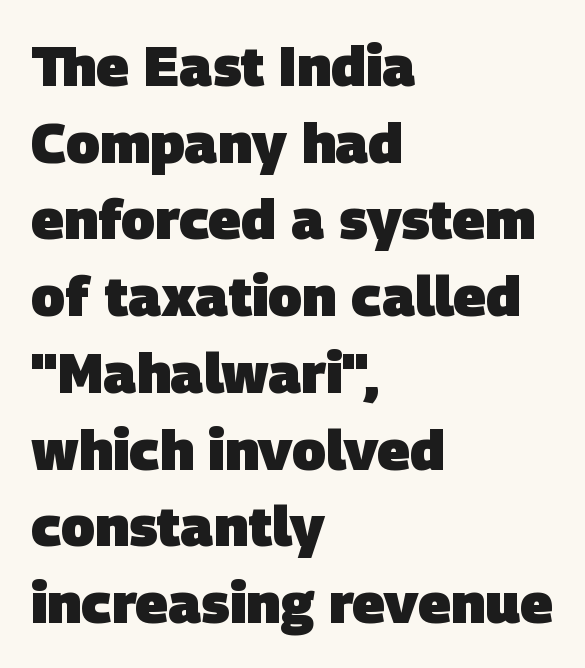
{"serif": "no", "bold": "yes", "weight": "heavy", "width": "normal", "stroke_contrast": "low", "x_height": "large", "monospaced": "no", "underline": "no", "align": "left", "line_spacing": "normal", "line_spacing_ratio": 1.37, "letter_spacing": "normal", "letter_spacing_em": 0.0, "glyph_px": 56}
